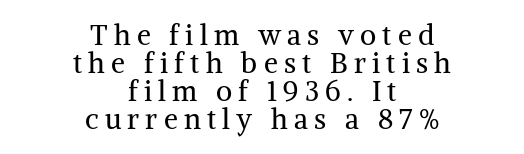
The image shows 28 px regular-weight serif type, upright; set centered, tight line spacing (1.0x), unusually wide letter spacing (+0.22 em), not underlined; medium stroke contrast and a medium x-height.
